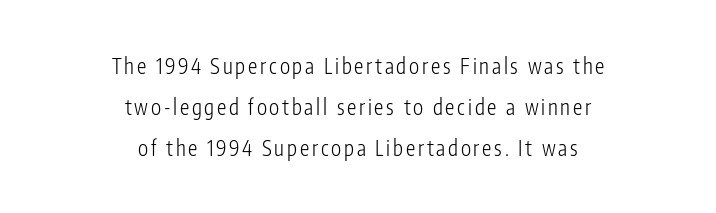
{"italic": "no", "bold": "no", "underline": "no", "align": "center", "line_spacing": "loose", "line_spacing_ratio": 1.95, "glyph_px": 21}
